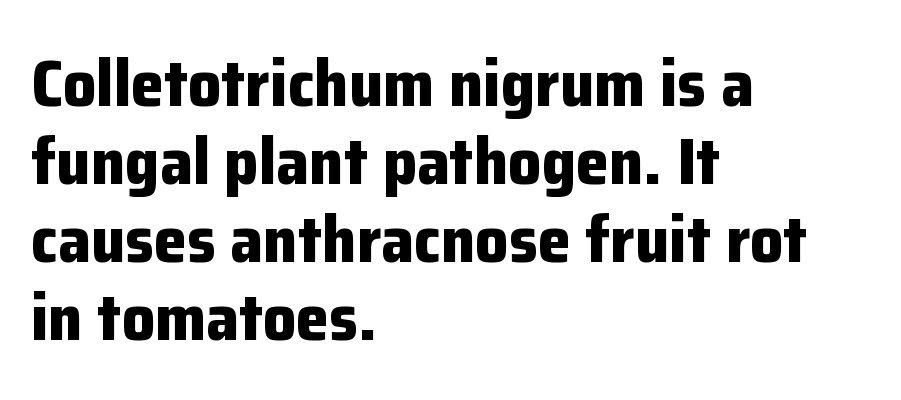
The image shows 66 px bold sans-serif type, upright; set left-aligned, line spacing 1.18x, normal letter spacing, not underlined; low stroke contrast and a medium x-height.
